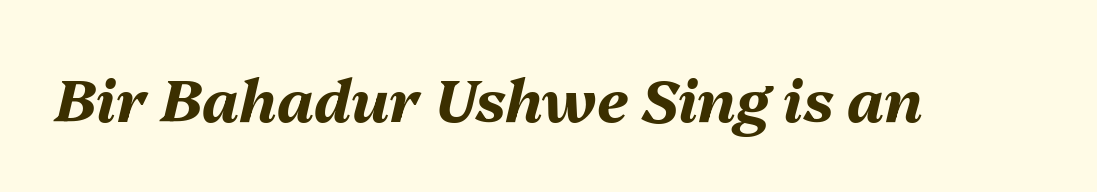
The image shows 59 px bold type, italic (leaning right); set normal letter spacing, not underlined; medium stroke contrast and a medium x-height.
